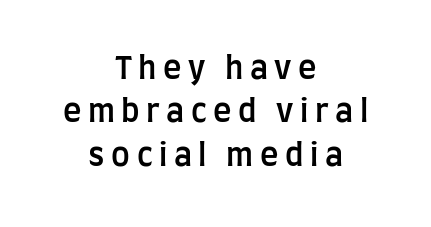
Q: Is the text bold? A: Semi-bold.
Q: Is the text italic (slanted)? A: No, it is upright.
Q: Is the typeface a serif or a sans-serif typeface? A: Sans-serif.
Q: Is the text underlined? A: No.
Q: How is the paragraph aligned? A: Centered.
Q: Is the spacing between letters normal or unusually wide? A: Unusually wide.
Q: Is the spacing between lines tight, normal or loose? A: Normal.
Q: Width (condensed, normal, or wide)? A: Condensed.
Q: Stroke contrast? A: Low.
Q: x-height? A: Large.
Q: Monospaced? A: No.
